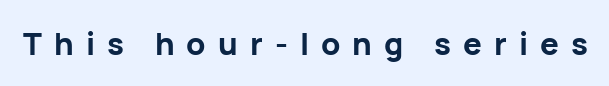
Characters remain perfectly vertical along every line. Look at the stroke-to-counter ratio: heavy, a bold. The foot of each line stays bare and open. Each letter keeps its own natural width here, so spacing adapts to shape. The rendering shows plain stroke endings on the letterforms — a sans-serif design. The tracking reads as deliberately expanded to a designer's eye.
